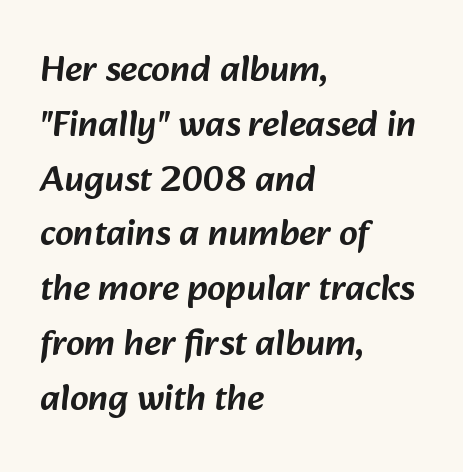
Leftover space on each line is placed entirely after the last word. What kind of face is this? One without serifs — a sans. The horizontal fit of the characters is conventional and even. The glyphs are unaccompanied by any horizontal stroke below them. Note the varied advance widths — an 'i' is clearly narrower than an 'm'.
